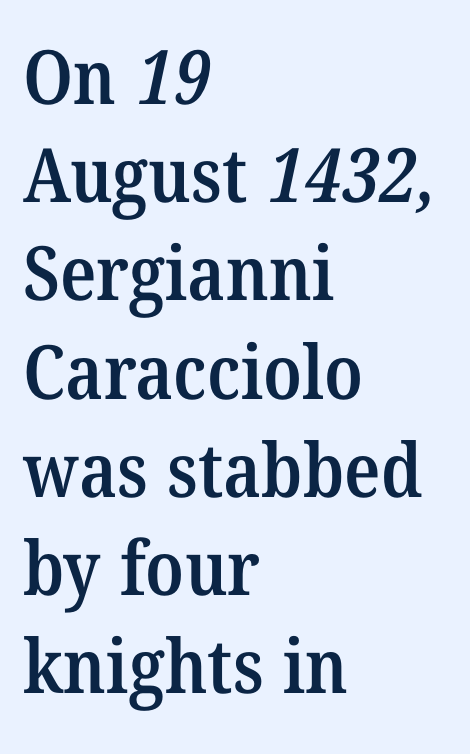
Q: Is the text bold? A: Semi-bold.
Q: Is the typeface a serif or a sans-serif typeface? A: Serif.
Q: Is the text underlined? A: No.
Q: How is the paragraph aligned? A: Left-aligned.
Q: Is the spacing between letters normal or unusually wide? A: Normal.
Q: Is the spacing between lines tight, normal or loose? A: Normal.
Q: Width (condensed, normal, or wide)? A: Normal.
Q: Stroke contrast? A: Medium.
Q: x-height? A: Medium.
Q: Monospaced? A: No.
